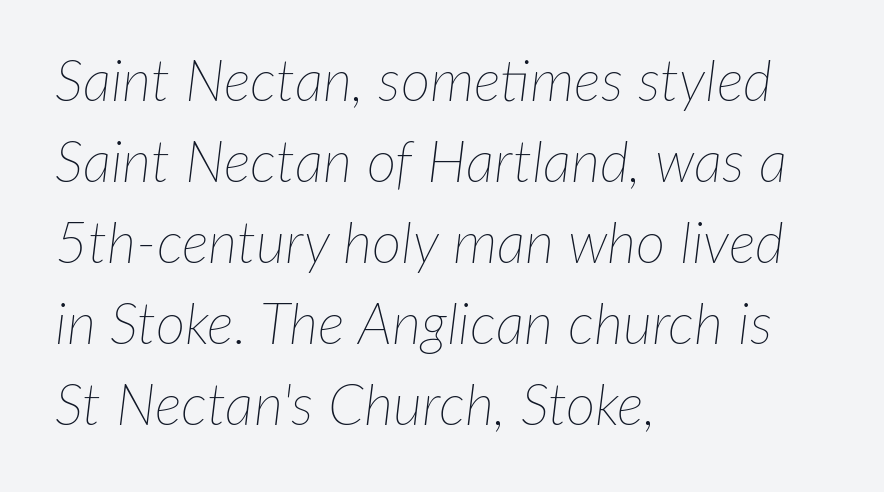
The image shows 57 px thin type, italic (leaning right); set left-aligned, normal line spacing (1.42x), normal letter spacing, not underlined; low stroke contrast and a medium x-height.
